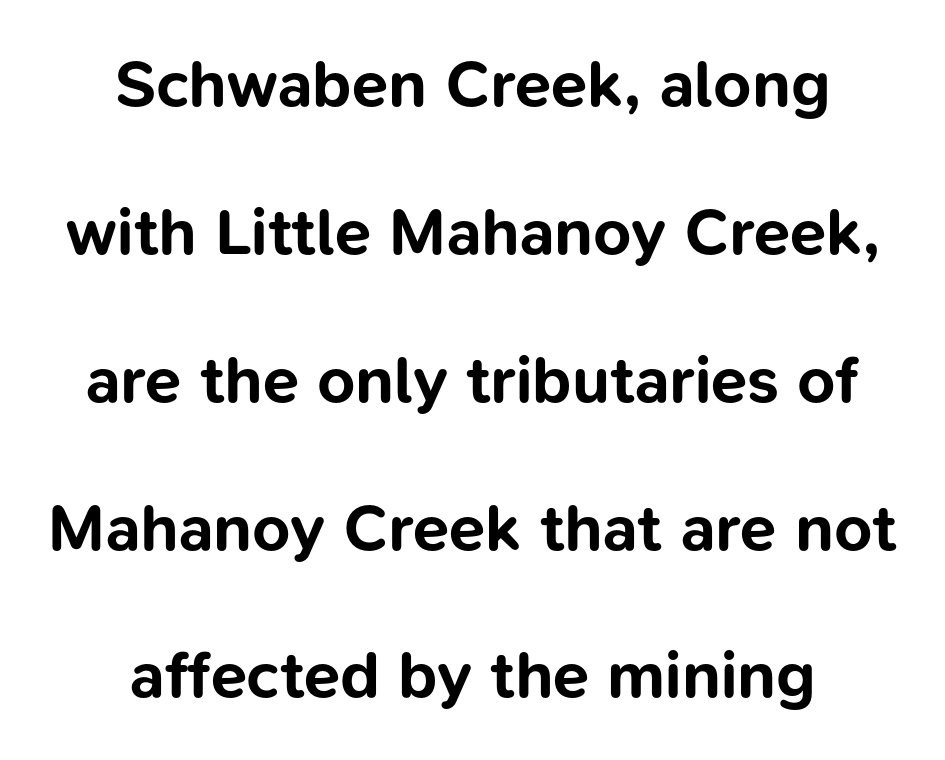
The image shows 66 px bold sans-serif type, upright; set centered, loose line spacing (2.24x), normal letter spacing, not underlined; low stroke contrast and a medium x-height.
